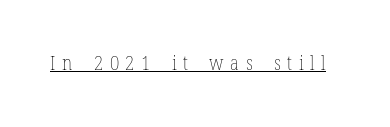
{"italic": "no", "bold": "no", "underline": "yes", "letter_spacing": "wide", "letter_spacing_em": 0.33, "glyph_px": 20}
